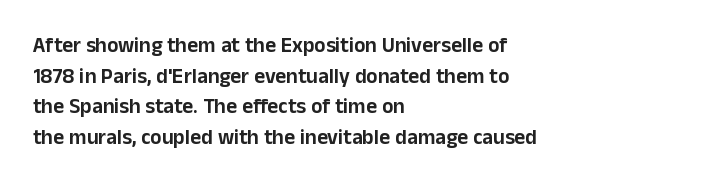
{"italic": "no", "underline": "no", "align": "left", "line_spacing": "normal", "line_spacing_ratio": 1.46, "letter_spacing": "normal", "letter_spacing_em": 0.0, "glyph_px": 21}
